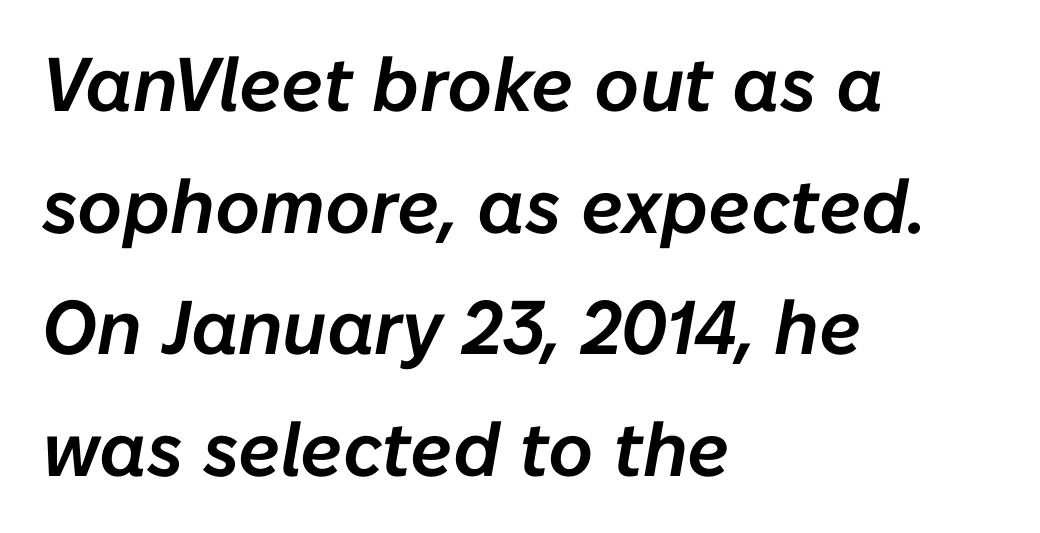
The image shows 76 px text type, italic (leaning right); set left-aligned, normal line spacing (1.6x), normal letter spacing, not underlined; low stroke contrast and a medium x-height.
